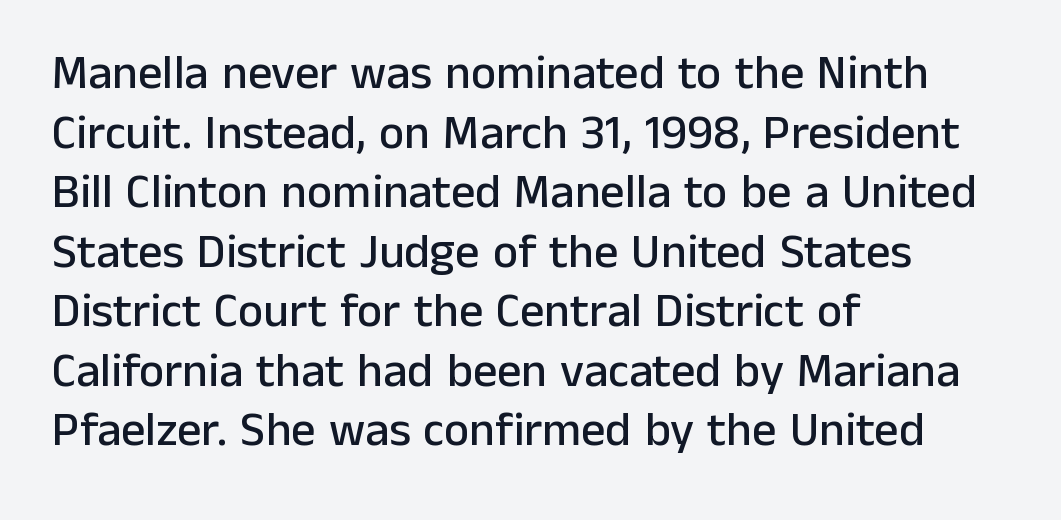
Q: Is the text italic (slanted)? A: No, it is upright.
Q: Is the typeface a serif or a sans-serif typeface? A: Sans-serif.
Q: Is the text underlined? A: No.
Q: How is the paragraph aligned? A: Left-aligned.
Q: Is the spacing between letters normal or unusually wide? A: Normal.
Q: Width (condensed, normal, or wide)? A: Normal.
Q: Stroke contrast? A: Low.
Q: x-height? A: Medium.
Q: Monospaced? A: No.
